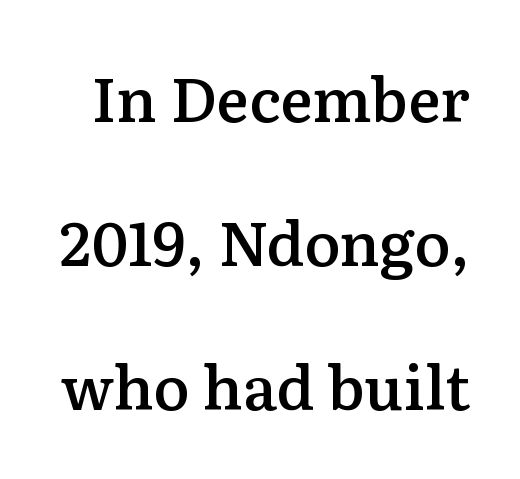
The gaps between neighbouring characters are ordinary and unremarkable. Lines of text with bare space underneath. Serif or sans? Serif — the stroke terminals have little feet. The designer dialed line spacing up above the default. The letters stand upright; this is a roman face.
